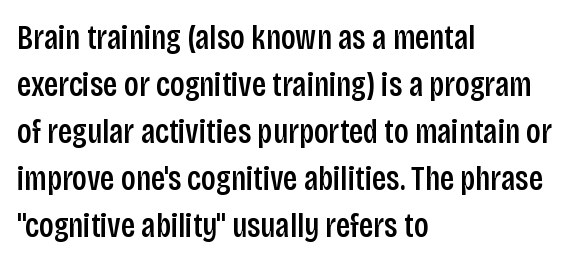
Q: Is the text italic (slanted)? A: No, it is upright.
Q: Is the typeface a serif or a sans-serif typeface? A: Sans-serif.
Q: Is the text underlined? A: No.
Q: How is the paragraph aligned? A: Left-aligned.
Q: Is the spacing between letters normal or unusually wide? A: Normal.
Q: Is the spacing between lines tight, normal or loose? A: Normal.
Q: Width (condensed, normal, or wide)? A: Condensed.
Q: Stroke contrast? A: Low.
Q: x-height? A: Large.
Q: Monospaced? A: No.
